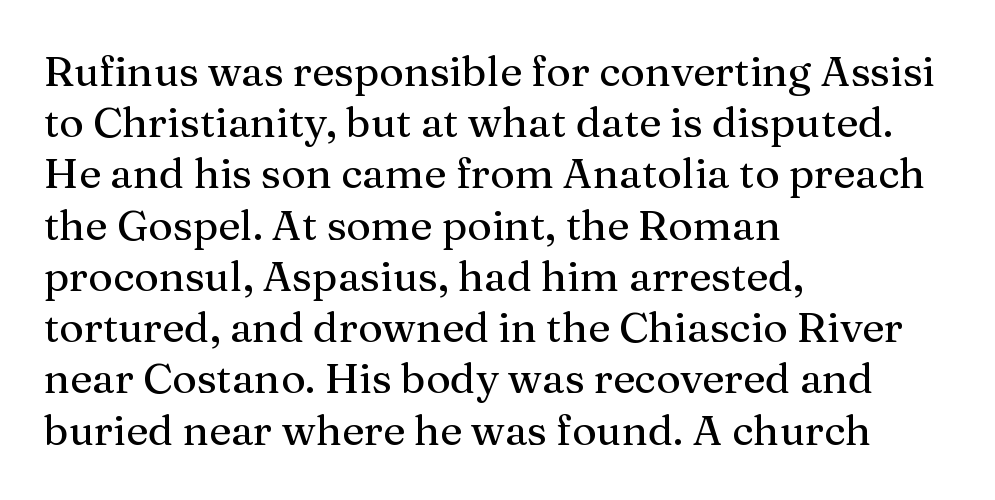
{"serif": "yes", "italic": "no", "width": "normal", "stroke_contrast": "medium", "x_height": "medium", "monospaced": "no", "underline": "no", "align": "left", "line_spacing_ratio": 1.22, "letter_spacing": "normal", "letter_spacing_em": 0.0, "glyph_px": 42}
